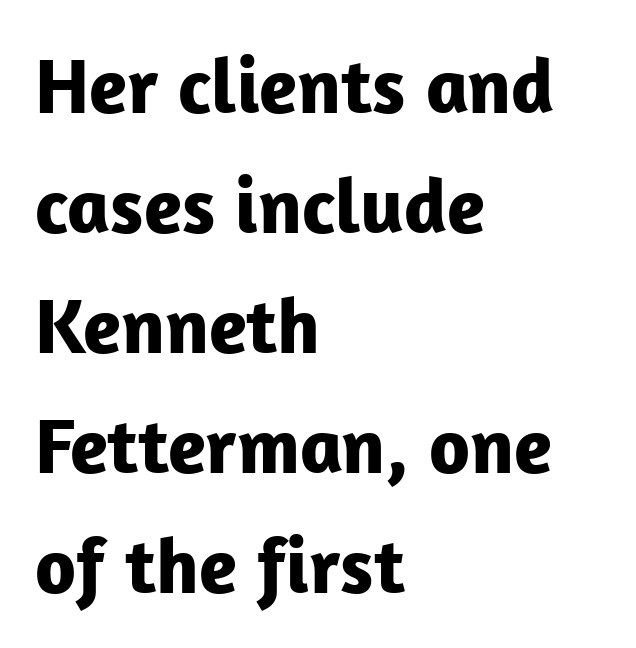
The image shows 79 px bold sans-serif type, upright; set left-aligned, normal line spacing (1.52x), normal letter spacing, not underlined; low stroke contrast and a medium x-height.
